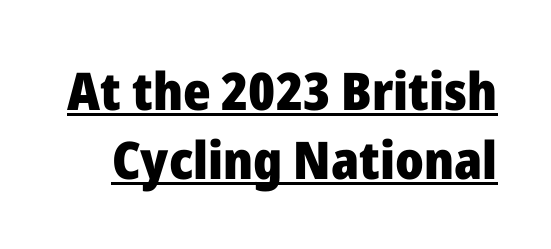
Q: Is the text bold? A: Yes.
Q: Is the text italic (slanted)? A: No, it is upright.
Q: Is the typeface a serif or a sans-serif typeface? A: Sans-serif.
Q: Is the text underlined? A: Yes.
Q: Is the spacing between letters normal or unusually wide? A: Normal.
Q: Is the spacing between lines tight, normal or loose? A: Normal.
Q: Width (condensed, normal, or wide)? A: Normal.
Q: Stroke contrast? A: Low.
Q: x-height? A: Medium.
Q: Monospaced? A: No.
